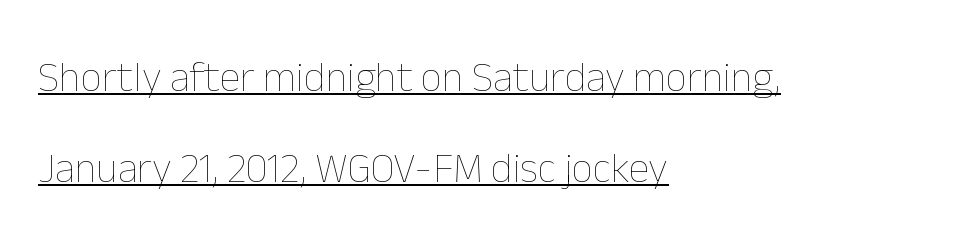
{"italic": "no", "bold": "no", "weight": "thin", "width": "normal", "stroke_contrast": "low", "x_height": "medium", "monospaced": "no", "underline": "yes", "align": "left", "line_spacing": "loose", "line_spacing_ratio": 2.17, "letter_spacing": "normal", "letter_spacing_em": 0.0, "glyph_px": 42}
